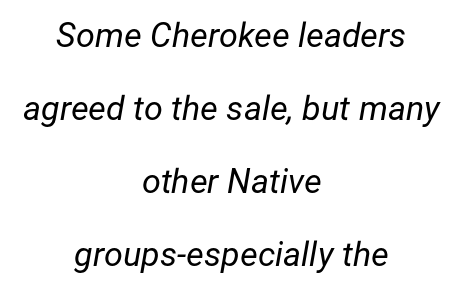
Q: Is the text bold? A: No.
Q: Is the text italic (slanted)? A: Yes, it leans right by about 12 degrees.
Q: Is the text underlined? A: No.
Q: How is the paragraph aligned? A: Centered.
Q: Is the spacing between letters normal or unusually wide? A: Normal.
Q: Is the spacing between lines tight, normal or loose? A: Loose.
Q: Width (condensed, normal, or wide)? A: Normal.
Q: Stroke contrast? A: Low.
Q: x-height? A: Medium.
Q: Monospaced? A: No.
